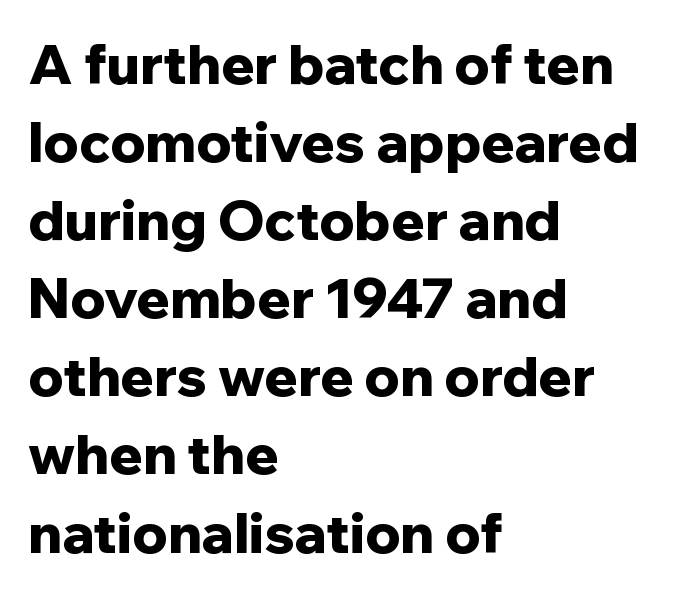
The image shows 55 px bold sans-serif type, upright; set left-aligned, normal line spacing (1.42x), normal letter spacing, not underlined; low stroke contrast and a medium x-height.
